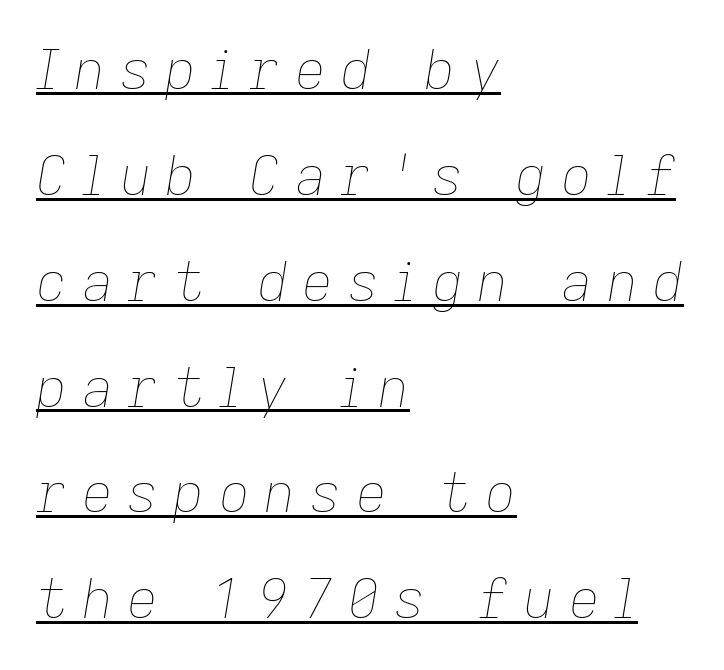
The image shows 54 px thin type, italic (leaning right); set left-aligned, loose line spacing (1.96x), unusually wide letter spacing (+0.27 em), underlined; low stroke contrast and a medium x-height.
